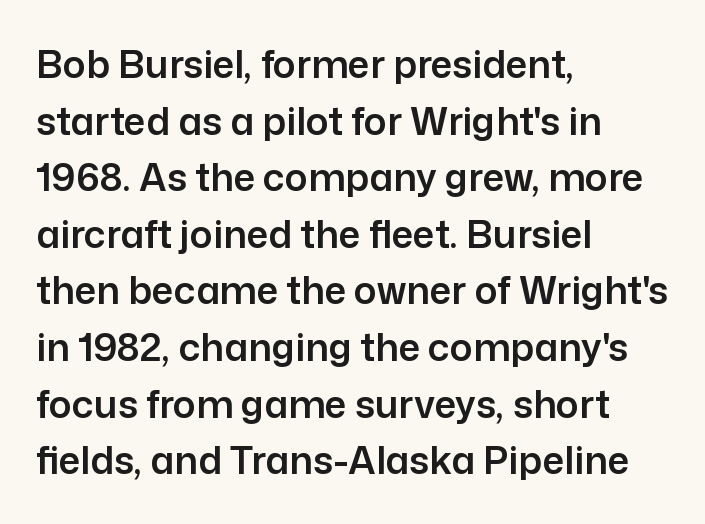
The image shows 38 px sans-serif type, upright; set left-aligned, normal line spacing (1.49x), normal letter spacing, not underlined; low stroke contrast and a medium x-height.
